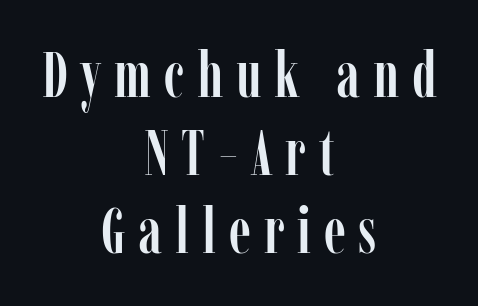
Q: Is the text italic (slanted)? A: No, it is upright.
Q: Is the typeface a serif or a sans-serif typeface? A: Serif.
Q: Is the text underlined? A: No.
Q: How is the paragraph aligned? A: Centered.
Q: Is the spacing between letters normal or unusually wide? A: Unusually wide.
Q: Width (condensed, normal, or wide)? A: Condensed.
Q: Stroke contrast? A: Low.
Q: x-height? A: Medium.
Q: Monospaced? A: No.
